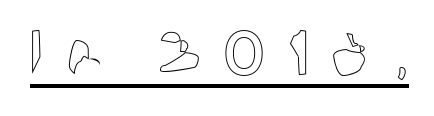
Q: Is the text italic (slanted)? A: No, it is upright.
Q: Is the text underlined? A: Yes.
Q: Is the spacing between letters normal or unusually wide? A: Unusually wide.
Q: Width (condensed, normal, or wide)? A: Normal.
Q: x-height? A: Medium.
Q: Monospaced? A: No.
